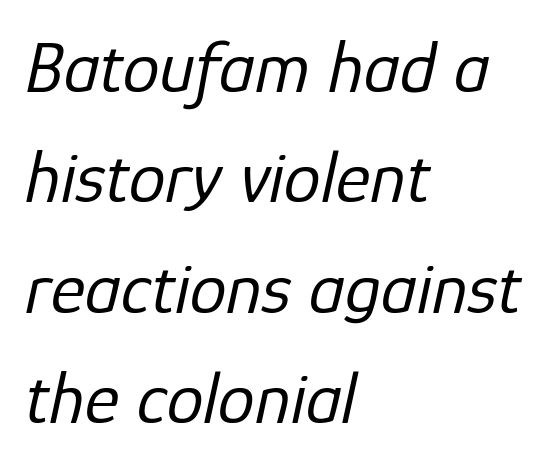
Is the stroke heavy? The answer is a plain regular-or-lighter. The words here are not underlined. This rendering leaves character spacing at its baseline value. Horizontal alignment here is leftward, the default for most running prose. Spacing verdict: proportional, widths tailored to each character.
